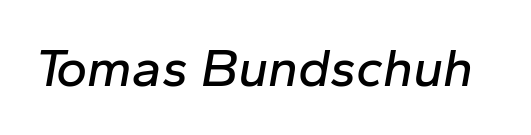
{"italic": "yes", "lean": "right", "slant_degrees": 10, "width": "normal", "stroke_contrast": "low", "x_height": "medium", "monospaced": "no", "underline": "no", "letter_spacing": "normal", "letter_spacing_em": 0.0, "glyph_px": 53}
